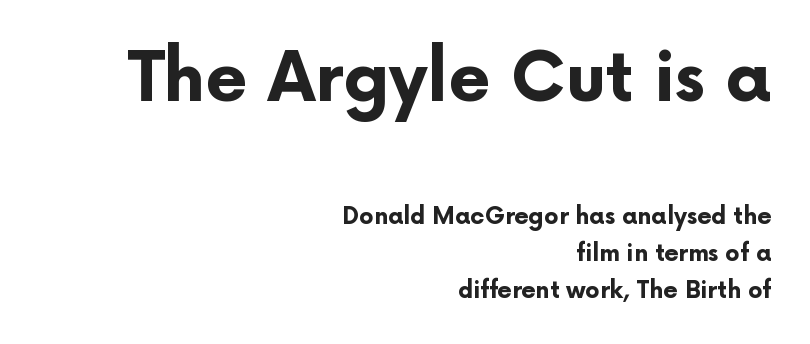
{"serif": "no", "italic": "no", "bold": "yes", "weight": "bold", "width": "normal", "stroke_contrast": "low", "x_height": "medium", "monospaced": "no", "underline": "no", "align": "right", "line_spacing": "normal", "line_spacing_ratio": 1.61, "letter_spacing": "normal", "letter_spacing_em": 0.0, "larger_block": "first", "size_ratio": 2.96, "glyph_px": 68}
